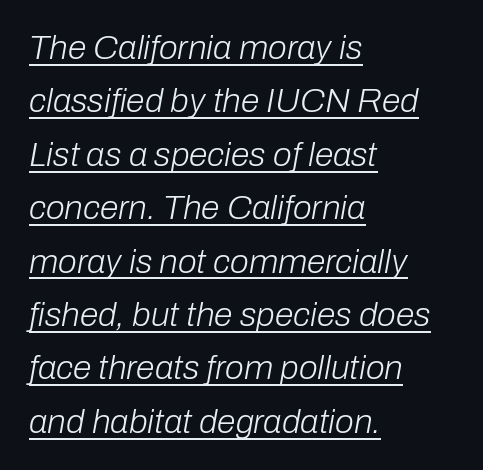
{"italic": "yes", "lean": "right", "slant_degrees": 10, "bold": "no", "weight": "light", "width": "normal", "stroke_contrast": "low", "x_height": "medium", "monospaced": "no", "underline": "yes", "align": "left", "line_spacing": "normal", "line_spacing_ratio": 1.57, "letter_spacing": "normal", "letter_spacing_em": 0.0, "glyph_px": 34}
